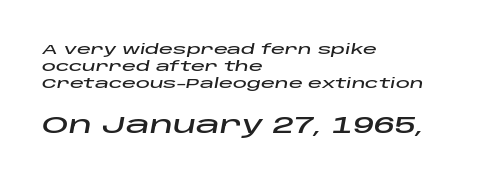
The image shows 24 px text type, italic (leaning right); set left-aligned, line spacing 1.23x, normal letter spacing, not underlined; the second (bottom) block is 1.71x larger.
